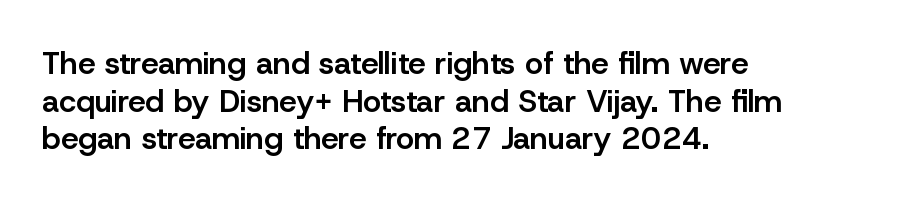
The image shows 31 px semibold sans-serif type, upright; set left-aligned, line spacing 1.21x, normal letter spacing, not underlined; low stroke contrast and a medium x-height.
